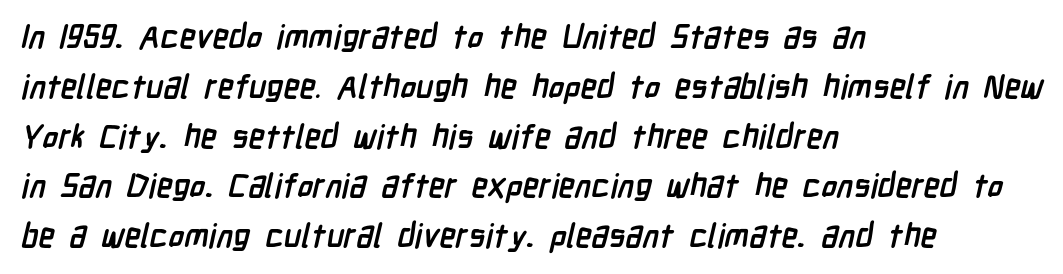
The image shows 33 px semibold, condensed sans-serif type; set left-aligned, normal line spacing (1.51x), normal letter spacing, not underlined; low stroke contrast and a medium x-height.
